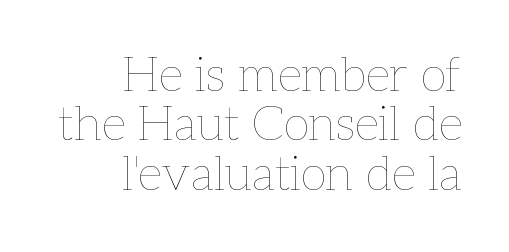
Q: Is the text bold? A: No.
Q: Is the text italic (slanted)? A: No, it is upright.
Q: Is the text underlined? A: No.
Q: How is the paragraph aligned? A: Right-aligned.
Q: Is the spacing between letters normal or unusually wide? A: Normal.
Q: Is the spacing between lines tight, normal or loose? A: Tight.
Q: Width (condensed, normal, or wide)? A: Normal.
Q: Stroke contrast? A: Low.
Q: x-height? A: Medium.
Q: Monospaced? A: No.
